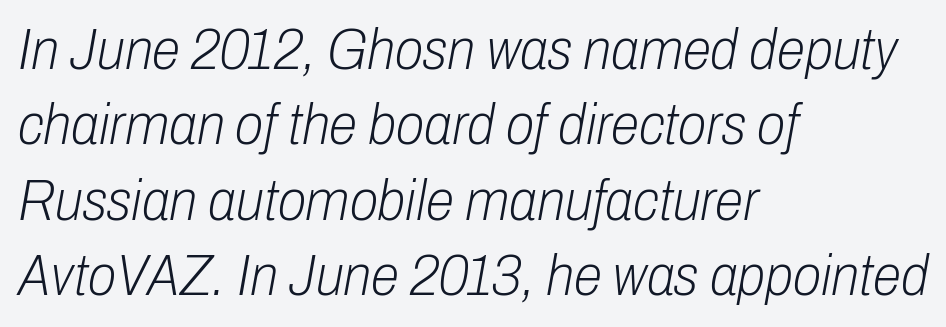
Q: Is the text bold? A: No.
Q: Is the text italic (slanted)? A: Yes, it leans right by about 10 degrees.
Q: Is the text underlined? A: No.
Q: How is the paragraph aligned? A: Left-aligned.
Q: Is the spacing between letters normal or unusually wide? A: Normal.
Q: Is the spacing between lines tight, normal or loose? A: Normal.
Q: Width (condensed, normal, or wide)? A: Condensed.
Q: Stroke contrast? A: Low.
Q: x-height? A: Medium.
Q: Monospaced? A: No.
